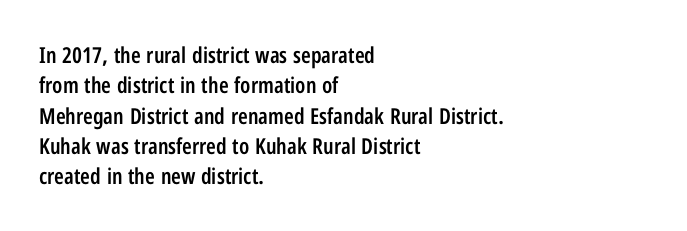
{"italic": "no", "bold": "semi", "underline": "no", "align": "left", "line_spacing": "normal", "line_spacing_ratio": 1.38, "letter_spacing": "normal", "letter_spacing_em": 0.0, "glyph_px": 22}
